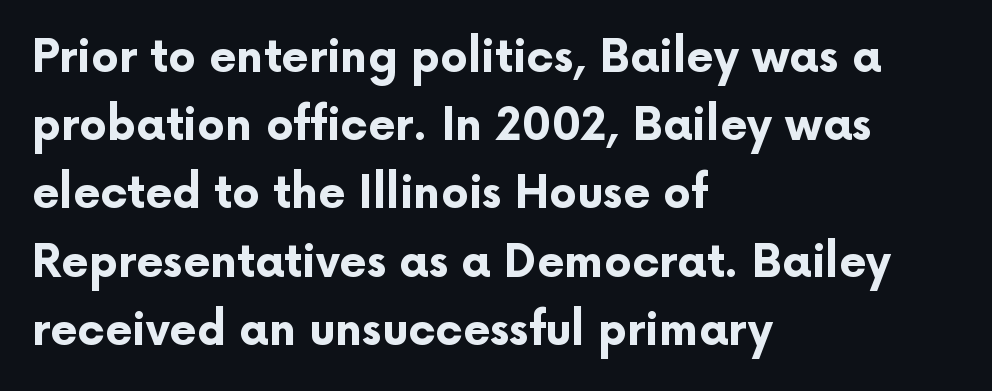
Q: Is the text bold? A: Yes.
Q: Is the text italic (slanted)? A: No, it is upright.
Q: Is the typeface a serif or a sans-serif typeface? A: Sans-serif.
Q: Is the text underlined? A: No.
Q: How is the paragraph aligned? A: Left-aligned.
Q: Is the spacing between letters normal or unusually wide? A: Normal.
Q: Is the spacing between lines tight, normal or loose? A: Normal.
Q: Width (condensed, normal, or wide)? A: Normal.
Q: Stroke contrast? A: Low.
Q: x-height? A: Medium.
Q: Monospaced? A: No.
